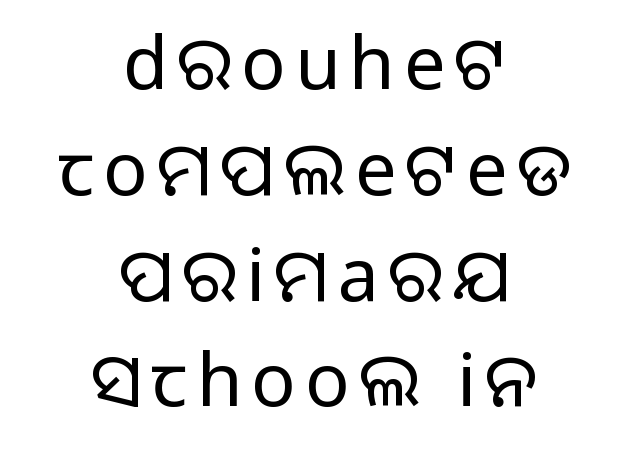
The image shows 74 px regular-weight sans-serif type, upright; set centered, normal line spacing (1.43x), not underlined; low stroke contrast and a medium x-height.
